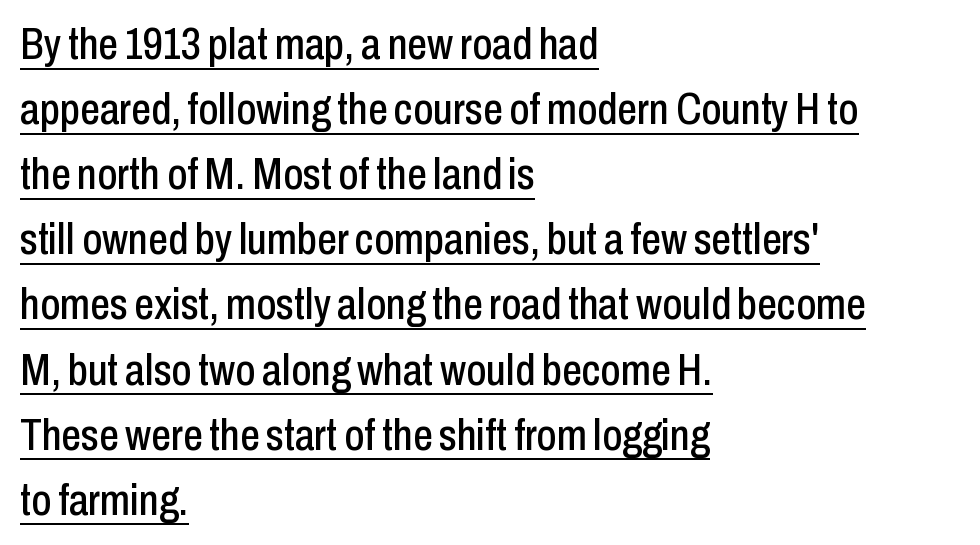
{"serif": "no", "italic": "no", "width": "condensed", "stroke_contrast": "low", "x_height": "medium", "monospaced": "no", "underline": "yes", "align": "left", "line_spacing": "normal", "line_spacing_ratio": 1.48, "letter_spacing": "normal", "letter_spacing_em": 0.0, "glyph_px": 44}
